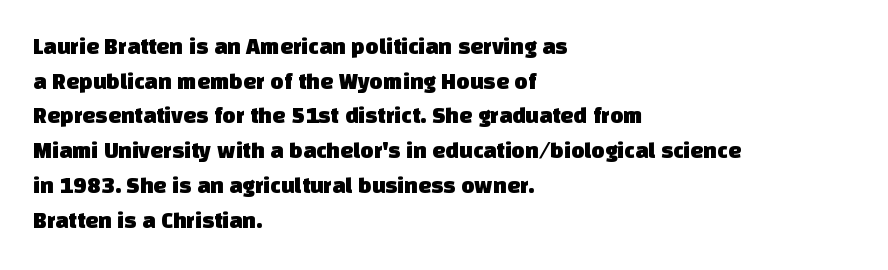
{"underline": "no", "align": "left", "line_spacing": "normal", "line_spacing_ratio": 1.51, "letter_spacing": "normal", "letter_spacing_em": 0.0, "glyph_px": 23}
